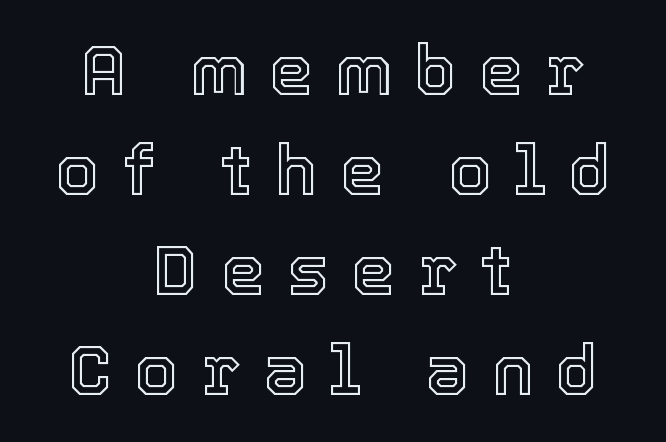
The image shows 70 px text type, upright; set centered, normal line spacing (1.43x), unusually wide letter spacing (+0.32 em), not underlined; a medium x-height.
